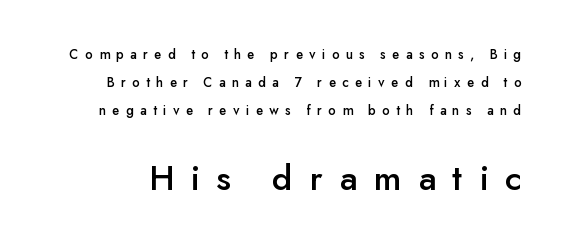
{"serif": "no", "italic": "no", "width": "normal", "stroke_contrast": "low", "x_height": "small", "monospaced": "no", "underline": "no", "line_spacing": "loose", "line_spacing_ratio": 2.0, "letter_spacing": "wide", "letter_spacing_em": 0.46, "larger_block": "second", "size_ratio": 2.64, "glyph_px": 37}
